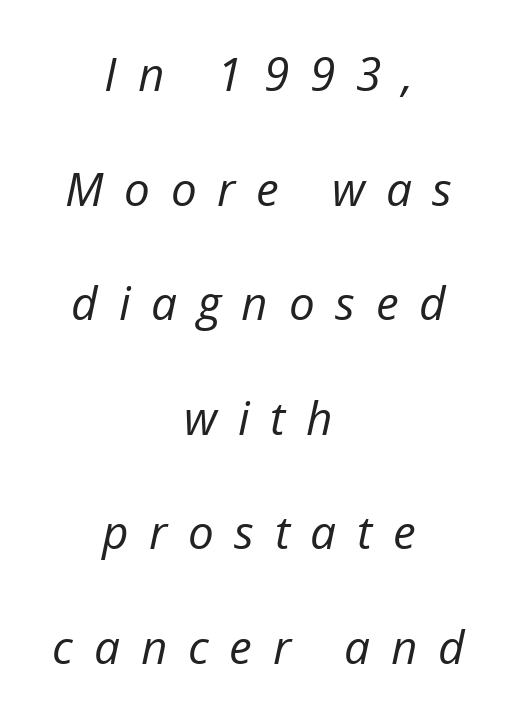
Descenders hang freely into open space. There is plenty of visible air inserted between adjacent glyphs. In CSS terms this would be text-align: center. The lettering tilts uniformly, giving the passage an italic look. These lines are rendered in a variable-pitch font. The font is comparable to plain body text, perhaps lighter.
